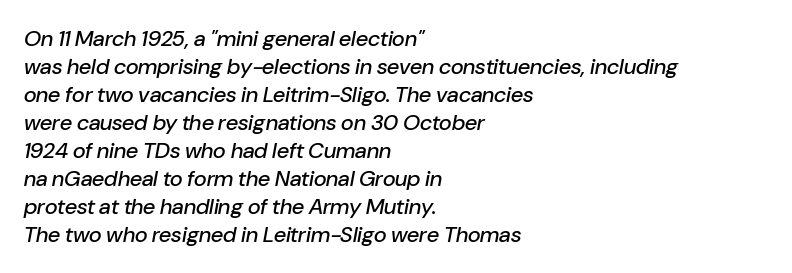
Q: Is the text italic (slanted)? A: Yes, it leans right by about 10 degrees.
Q: Is the text underlined? A: No.
Q: How is the paragraph aligned? A: Left-aligned.
Q: Is the spacing between letters normal or unusually wide? A: Normal.
Q: Is the spacing between lines tight, normal or loose? A: Normal.
